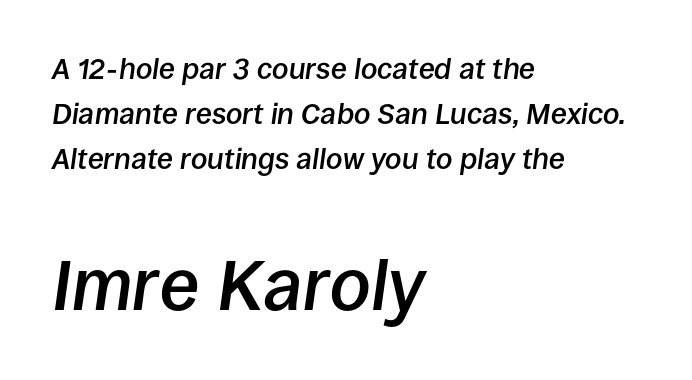
Layout note: lines flush left. The rendering uses a moderate line-height, typical for paragraphs. Is the letter spacing exaggerated? No — it looks like the ordinary default. Quick note: italic.
